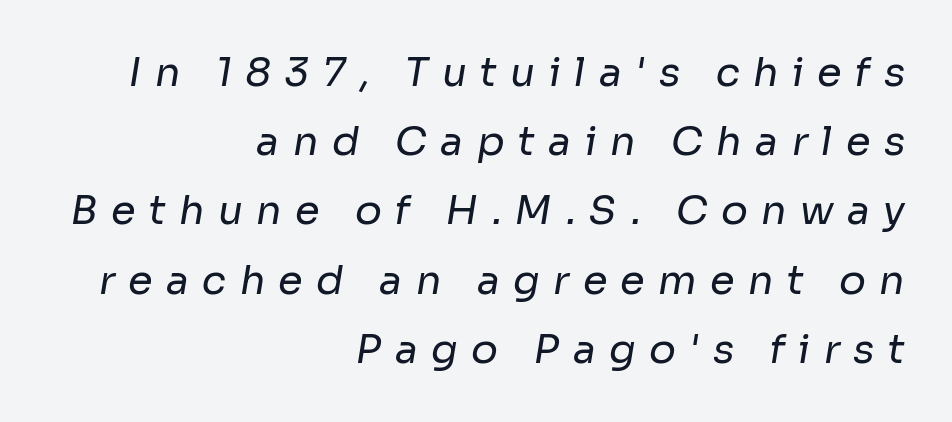
The image shows 40 px regular-weight sans-serif type; set right-aligned, line spacing 1.73x, unusually wide letter spacing (+0.33 em), not underlined; low stroke contrast and a medium x-height.
